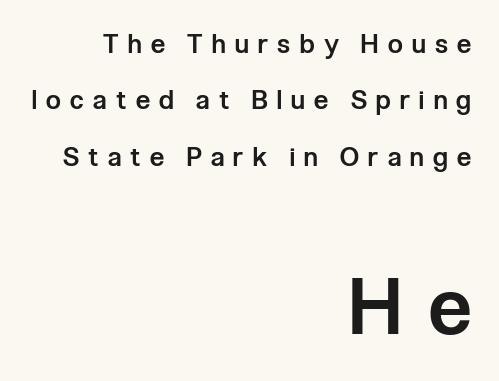
{"serif": "no", "italic": "no", "bold": "semi", "weight": "semibold", "width": "condensed", "stroke_contrast": "low", "x_height": "medium", "monospaced": "no", "underline": "no", "align": "right", "line_spacing": "loose", "line_spacing_ratio": 2.17, "letter_spacing": "wide", "letter_spacing_em": 0.36, "larger_block": "second", "size_ratio": 3.0, "glyph_px": 78}
